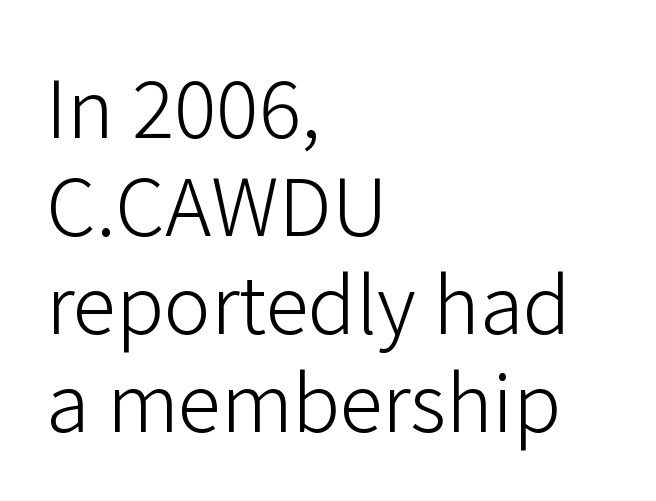
The strip under each line holds only bare page. The paragraph has a hard left edge and a soft right edge. Font category for this specimen: sans-serif. Words appear dense and cohesive because spacing is normal.
